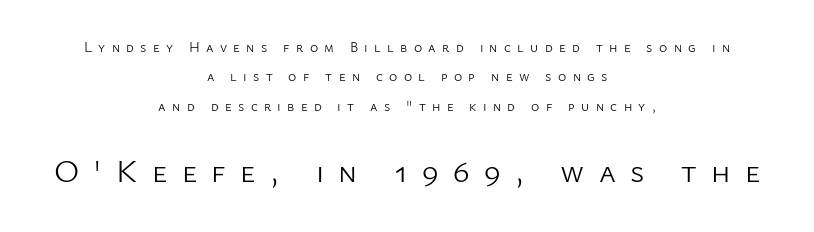
The image shows 32 px light sans-serif type, upright; set centered, loose line spacing (2.09x), unusually wide letter spacing (+0.45 em), not underlined; the second (bottom) block is 2.29x larger; low stroke contrast and a medium x-height.
